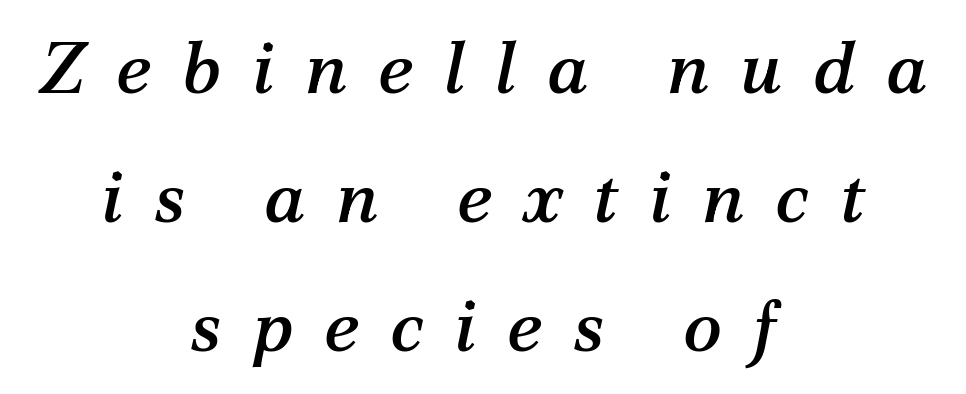
The image shows 73 px serif type, italic (leaning right); set centered, line spacing 1.77x, unusually wide letter spacing (+0.42 em), not underlined; medium stroke contrast and a medium x-height.
